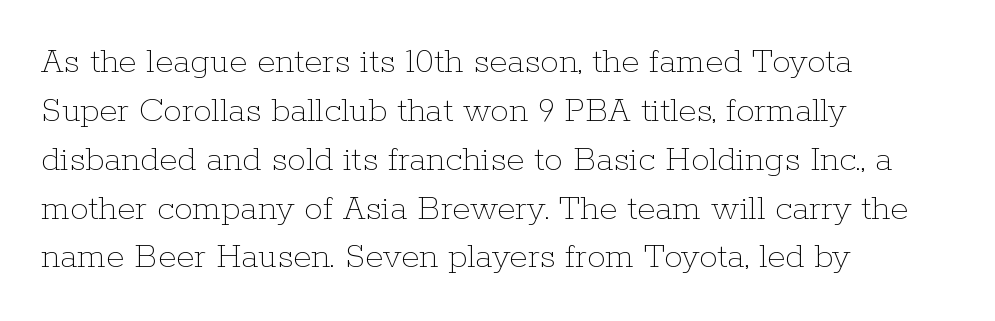
The image shows 37 px thin type, upright; set left-aligned, normal line spacing (1.32x), normal letter spacing, not underlined; low stroke contrast and a medium x-height.
